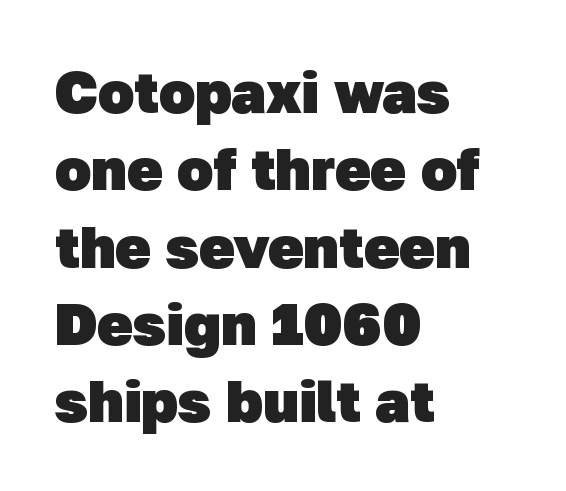
The image shows 59 px heavy sans-serif type; set left-aligned, normal line spacing (1.31x), normal letter spacing, not underlined; low stroke contrast and a medium x-height.
